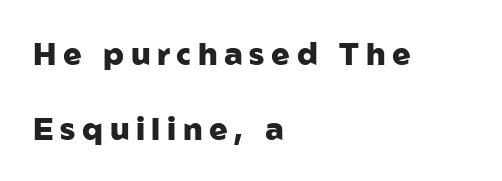
Q: Is the text bold? A: Yes.
Q: Is the text italic (slanted)? A: No, it is upright.
Q: Is the typeface a serif or a sans-serif typeface? A: Sans-serif.
Q: Is the text underlined? A: No.
Q: How is the paragraph aligned? A: Left-aligned.
Q: Is the spacing between letters normal or unusually wide? A: Unusually wide.
Q: Is the spacing between lines tight, normal or loose? A: Loose.
Q: Width (condensed, normal, or wide)? A: Normal.
Q: Stroke contrast? A: Low.
Q: x-height? A: Medium.
Q: Monospaced? A: No.
